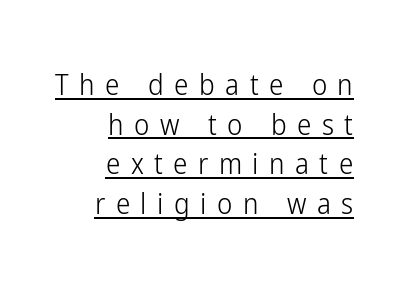
Q: Is the text bold? A: No.
Q: Is the text italic (slanted)? A: No, it is upright.
Q: Is the typeface a serif or a sans-serif typeface? A: Sans-serif.
Q: Is the text underlined? A: Yes.
Q: How is the paragraph aligned? A: Right-aligned.
Q: Is the spacing between letters normal or unusually wide? A: Unusually wide.
Q: Is the spacing between lines tight, normal or loose? A: Normal.
Q: Width (condensed, normal, or wide)? A: Condensed.
Q: Stroke contrast? A: Low.
Q: x-height? A: Medium.
Q: Monospaced? A: No.
